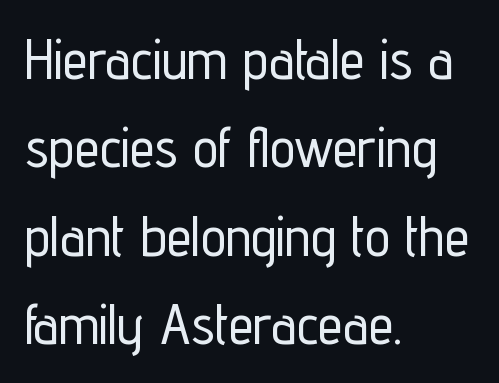
The image shows 56 px condensed sans-serif type, upright; set left-aligned, normal line spacing (1.58x), normal letter spacing, not underlined; low stroke contrast and a medium x-height.
